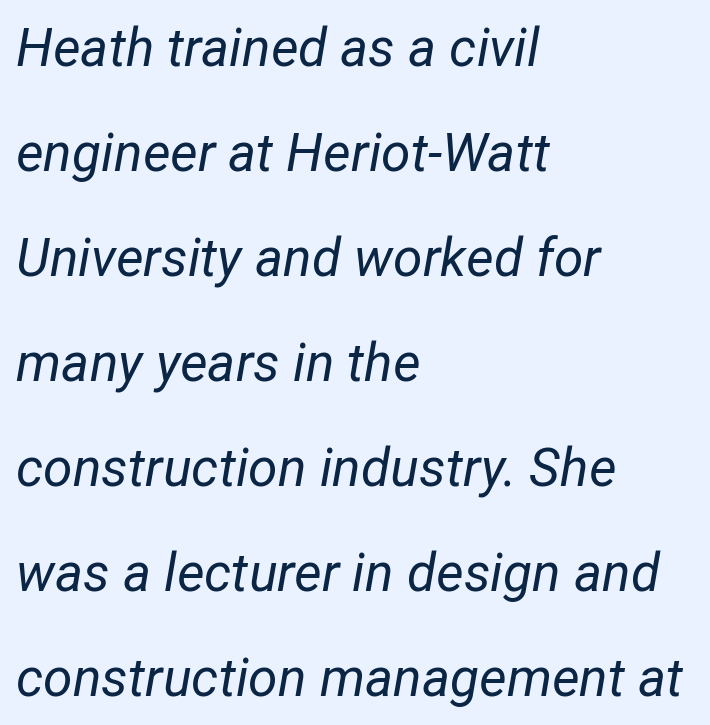
The image shows 53 px regular-weight type, italic (leaning right); set left-aligned, loose line spacing (1.98x), normal letter spacing, not underlined; low stroke contrast and a medium x-height.
